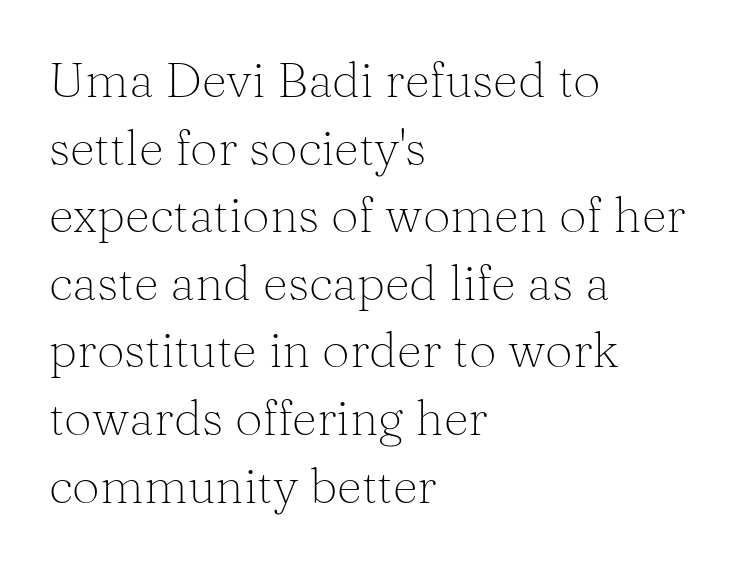
{"serif": "yes", "italic": "no", "bold": "no", "weight": "light", "width": "normal", "stroke_contrast": "medium", "x_height": "medium", "monospaced": "no", "underline": "no", "align": "left", "line_spacing": "normal", "line_spacing_ratio": 1.38, "letter_spacing": "normal", "letter_spacing_em": 0.0, "glyph_px": 49}
